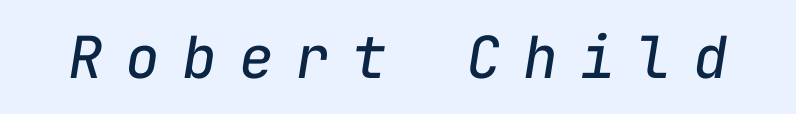
The space beneath each line is pristine and unruled. Vertical stems look standard width or narrower in stroke. The passage shown is typed in a monospace face where columns stay perfectly aligned. The passage shown leans; its letterforms are oblique.
